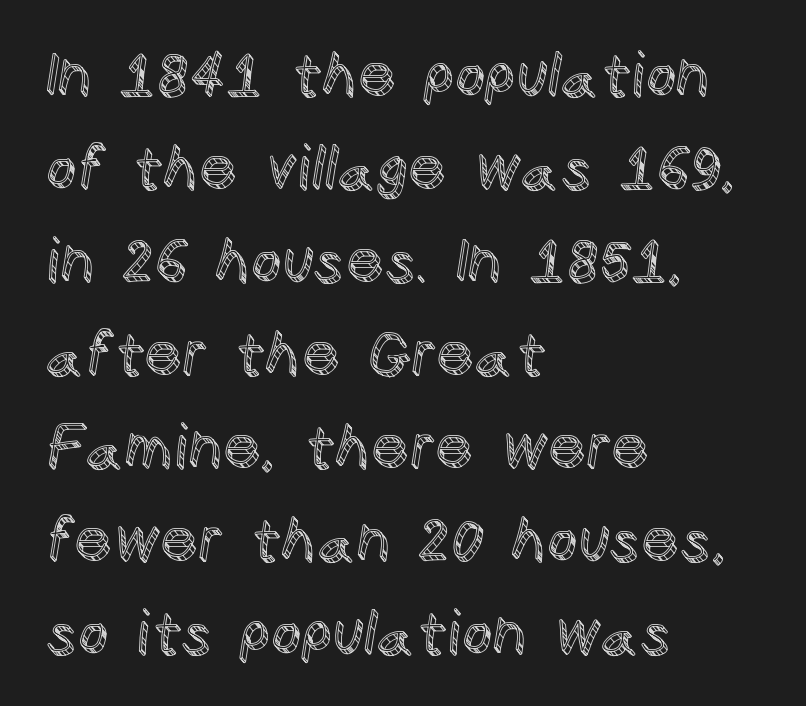
The image shows 60 px text type; set left-aligned, normal line spacing (1.55x), normal letter spacing, not underlined; a large x-height.
